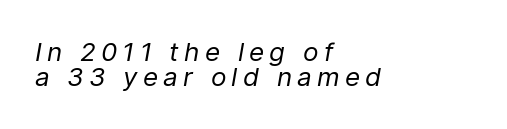
The image shows 26 px text type, italic (leaning right); set left-aligned, tight line spacing (0.98x), unusually wide letter spacing (+0.2 em), not underlined.
